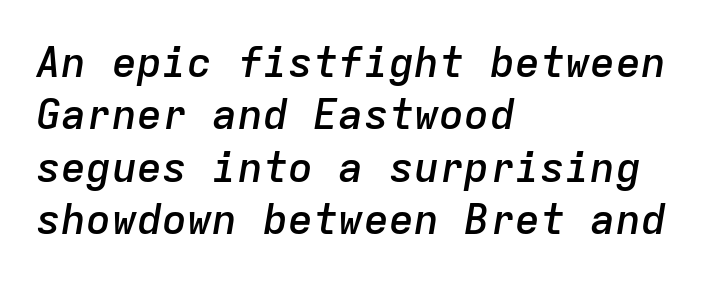
Q: Is the text bold? A: Semi-bold.
Q: Is the text italic (slanted)? A: Yes, it leans right by about 9 degrees.
Q: Is the text underlined? A: No.
Q: How is the paragraph aligned? A: Left-aligned.
Q: Is the spacing between letters normal or unusually wide? A: Normal.
Q: Is the spacing between lines tight, normal or loose? A: Normal.
Q: Width (condensed, normal, or wide)? A: Normal.
Q: Stroke contrast? A: Low.
Q: x-height? A: Medium.
Q: Monospaced? A: Yes.
